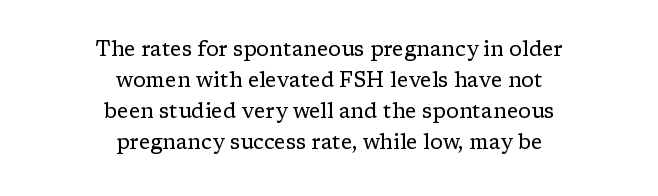
The image shows 21 px text type, upright; set centered, normal line spacing (1.48x), normal letter spacing, not underlined.
